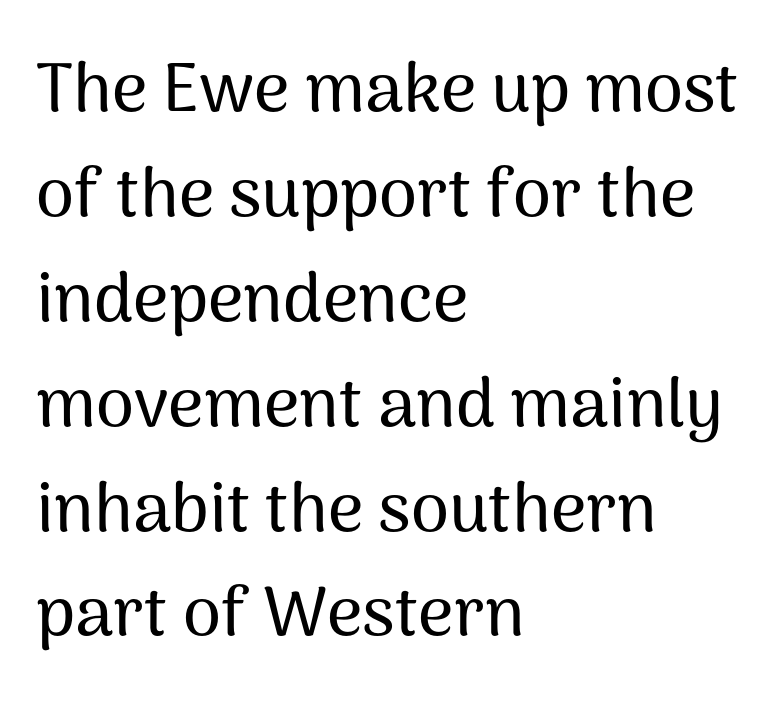
Words float on clear page, feet unadorned. Upright lettering throughout. Spacing verdict: proportional, widths tailored to each character. The passage shown stacks its lines at a standard gap.
